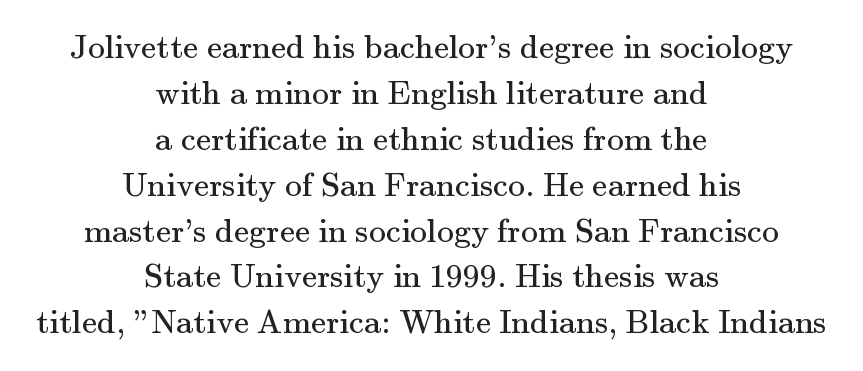
The image shows 34 px regular-weight serif type, upright; set centered, normal line spacing (1.35x), normal letter spacing, not underlined; medium stroke contrast and a small x-height.
